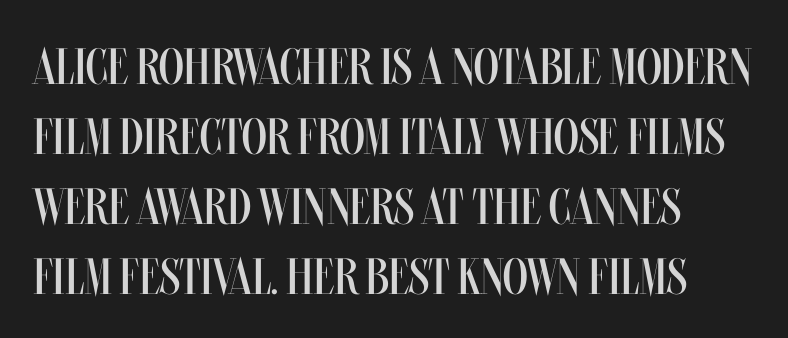
Q: Is the text bold? A: No.
Q: Is the text italic (slanted)? A: No, it is upright.
Q: Is the text underlined? A: No.
Q: How is the paragraph aligned? A: Left-aligned.
Q: Is the spacing between letters normal or unusually wide? A: Normal.
Q: Is the spacing between lines tight, normal or loose? A: Normal.
Q: Width (condensed, normal, or wide)? A: Condensed.
Q: Stroke contrast? A: Medium.
Q: x-height? A: Large.
Q: Monospaced? A: No.
